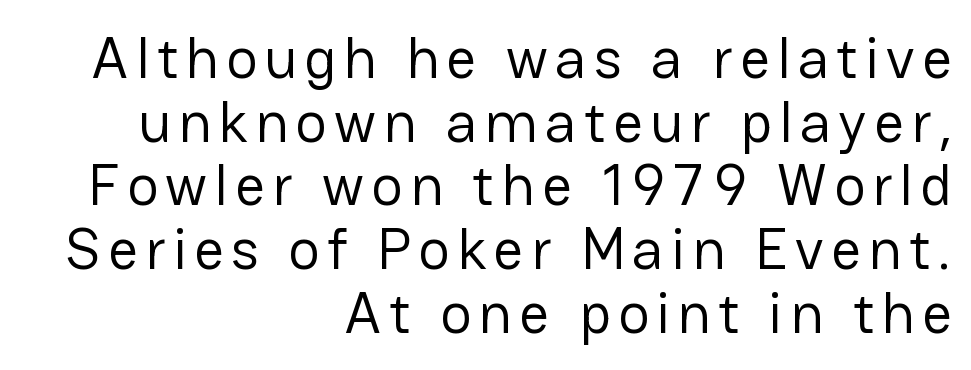
{"serif": "no", "italic": "no", "bold": "no", "weight": "regular", "width": "normal", "stroke_contrast": "low", "x_height": "medium", "monospaced": "no", "underline": "no", "align": "right", "line_spacing": "tight", "line_spacing_ratio": 1.08, "glyph_px": 59}
